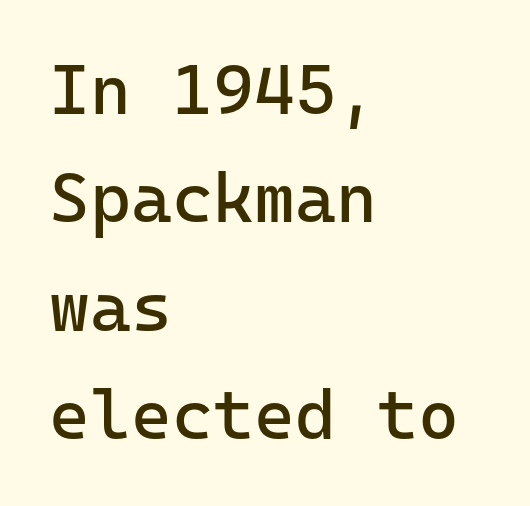
The image shows 70 px regular-weight sans-serif type, upright, monospaced; set left-aligned, normal line spacing (1.55x), normal letter spacing, not underlined; low stroke contrast and a medium x-height.
